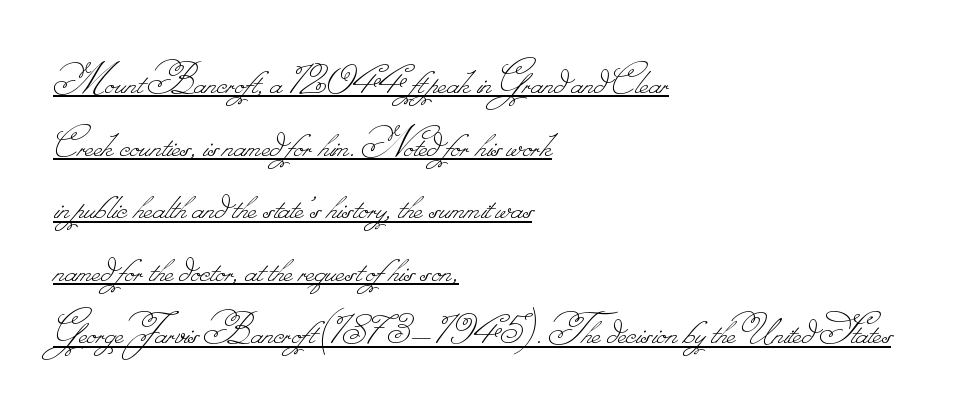
Q: Is the text bold? A: No.
Q: Is the text underlined? A: Yes.
Q: How is the paragraph aligned? A: Left-aligned.
Q: Is the spacing between letters normal or unusually wide? A: Normal.
Q: Is the spacing between lines tight, normal or loose? A: Normal.
Q: Width (condensed, normal, or wide)? A: Normal.
Q: Stroke contrast? A: Low.
Q: Monospaced? A: No.
